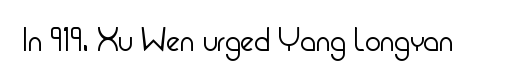
Think of a printed novel: that variable character pitch is what you see here. This is not heavy type; no bold has been used. The typeface chosen for these lines omits serifs. Tracking value appears to be zero — textbook default spacing. Plain, unruled lines of type. The font's upright variant was chosen for this text.
